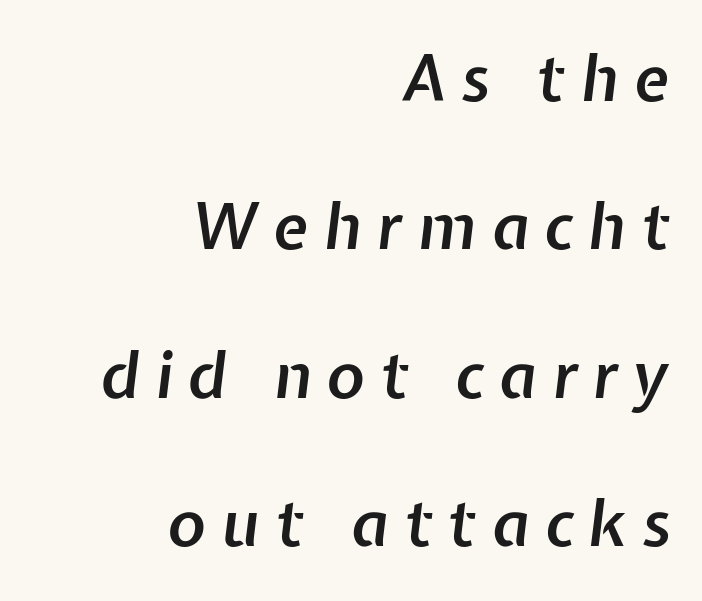
The whole block is typeset with a tilt. Descenders are the only things crossing below the line. Note the varied advance widths — an 'i' is clearly narrower than an 'm'. Stems and bowls a touch heavier than normal — semibold. This rendering uses right alignment, leaving the left contour irregular.
